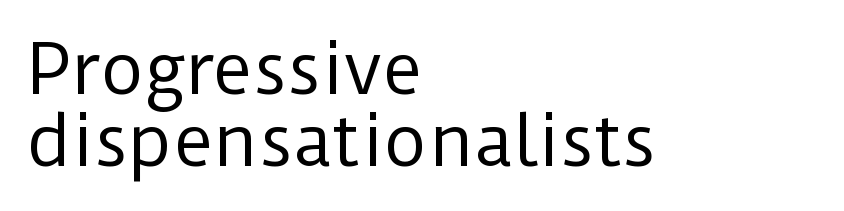
Q: Is the text bold? A: No.
Q: Is the text italic (slanted)? A: No, it is upright.
Q: Is the typeface a serif or a sans-serif typeface? A: Sans-serif.
Q: Is the text underlined? A: No.
Q: How is the paragraph aligned? A: Left-aligned.
Q: Is the spacing between letters normal or unusually wide? A: Normal.
Q: Is the spacing between lines tight, normal or loose? A: Tight.
Q: Width (condensed, normal, or wide)? A: Normal.
Q: Stroke contrast? A: Low.
Q: x-height? A: Medium.
Q: Monospaced? A: No.
